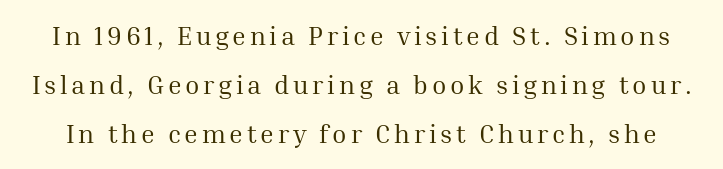
Every character sits straight up, as roman type does. A quiet, ordinary-to-light weight characterises the typeface. Decoration check: the copy has no underline.
